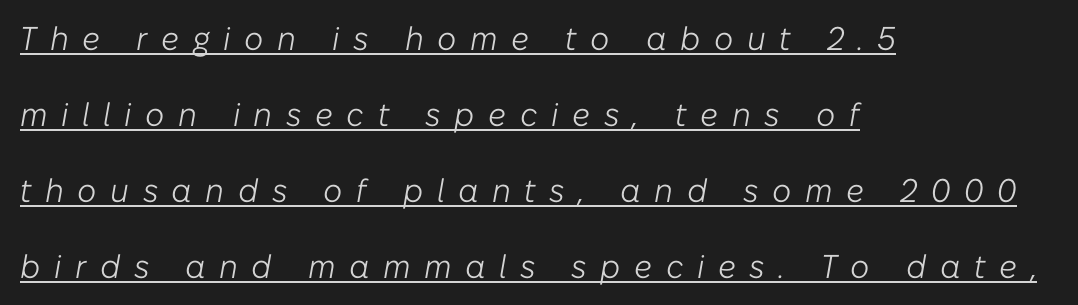
Q: Is the text bold? A: No.
Q: Is the text italic (slanted)? A: Yes, it leans right by about 10 degrees.
Q: Is the text underlined? A: Yes.
Q: How is the paragraph aligned? A: Left-aligned.
Q: Is the spacing between letters normal or unusually wide? A: Unusually wide.
Q: Is the spacing between lines tight, normal or loose? A: Loose.
Q: Width (condensed, normal, or wide)? A: Normal.
Q: Stroke contrast? A: Low.
Q: x-height? A: Medium.
Q: Monospaced? A: No.
